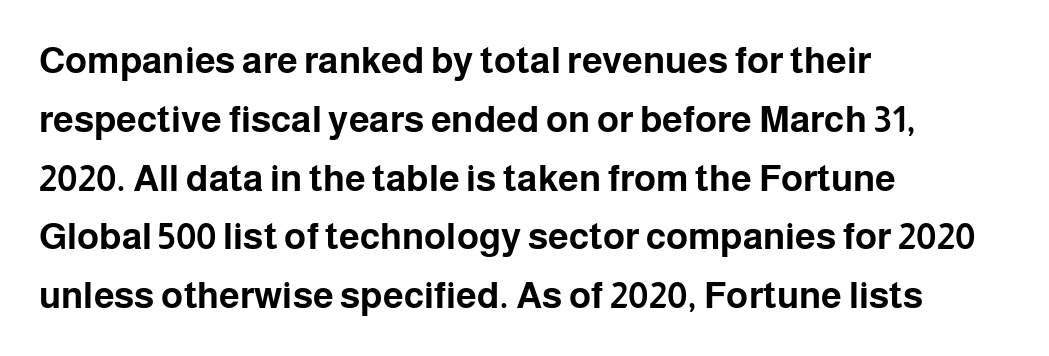
Each word holds together tightly as a unit, with standard inter-letter gaps. The space directly below the letters is spotless. Every letter is thick-stroked: bold, no question. These lines were composed using upright roman letters. Is there much room between lines? A standard amount, neither cramped nor airy. Are there feet on the stems? There aren't — it's a sans.
